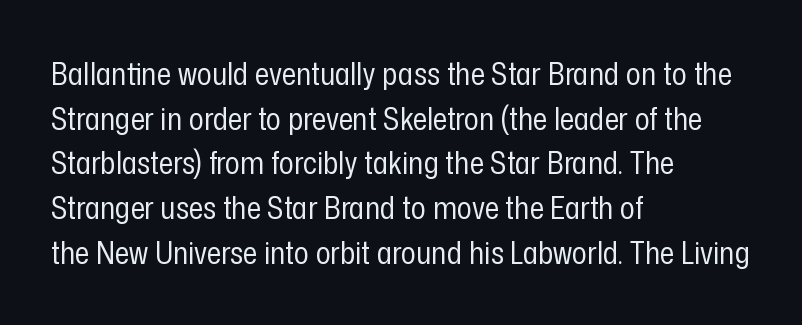
The image shows 31 px regular-weight, condensed sans-serif type, upright; set left-aligned, normal line spacing (1.44x), normal letter spacing, not underlined; low stroke contrast and a medium x-height.
